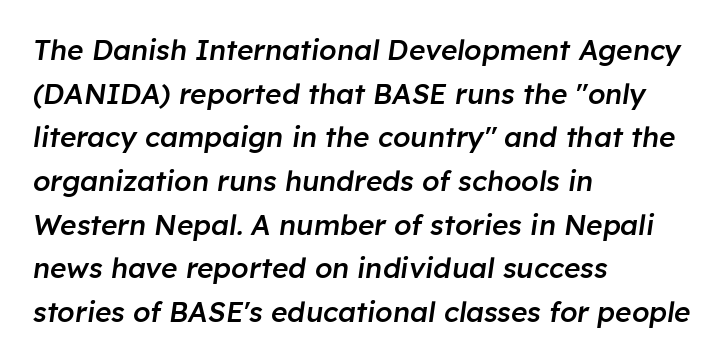
The image shows 28 px semibold type, italic (leaning right); set left-aligned, normal line spacing (1.56x), normal letter spacing, not underlined; low stroke contrast and a medium x-height.
